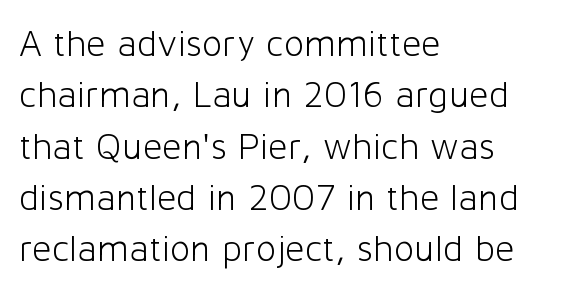
{"serif": "no", "italic": "no", "bold": "no", "weight": "light", "width": "normal", "stroke_contrast": "low", "x_height": "medium", "monospaced": "no", "underline": "no", "align": "left", "line_spacing": "normal", "line_spacing_ratio": 1.35, "letter_spacing": "normal", "letter_spacing_em": 0.0, "glyph_px": 38}
